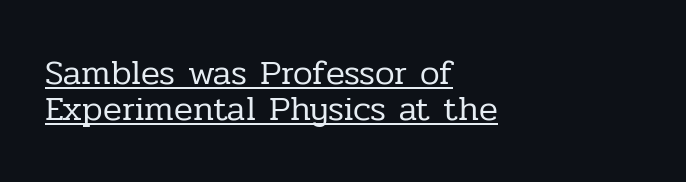
The image shows 35 px regular-weight serif type, upright; set left-aligned, tight line spacing (1.04x), normal letter spacing, underlined; low stroke contrast and a medium x-height.
